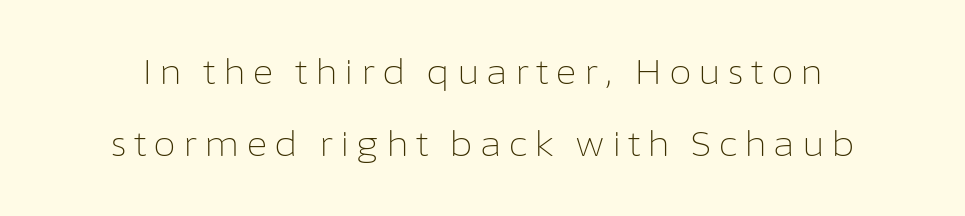
The image shows 33 px light sans-serif type, upright; set loose line spacing (2.17x), unusually wide letter spacing (+0.2 em), not underlined; low stroke contrast and a medium x-height.
